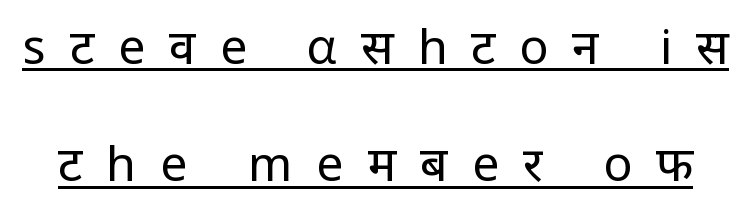
The font is comparable to plain body text, perhaps lighter. The letterforms stand isolated, each surrounded by extra space. The rendering shows plain stroke endings on the letterforms — a sans-serif design. Note the varied advance widths — an 'i' is clearly narrower than an 'm'. In terms of leading, this rendering errs on the spacious side. This is underlined copy, the kind a proofreader might mark for attention.
